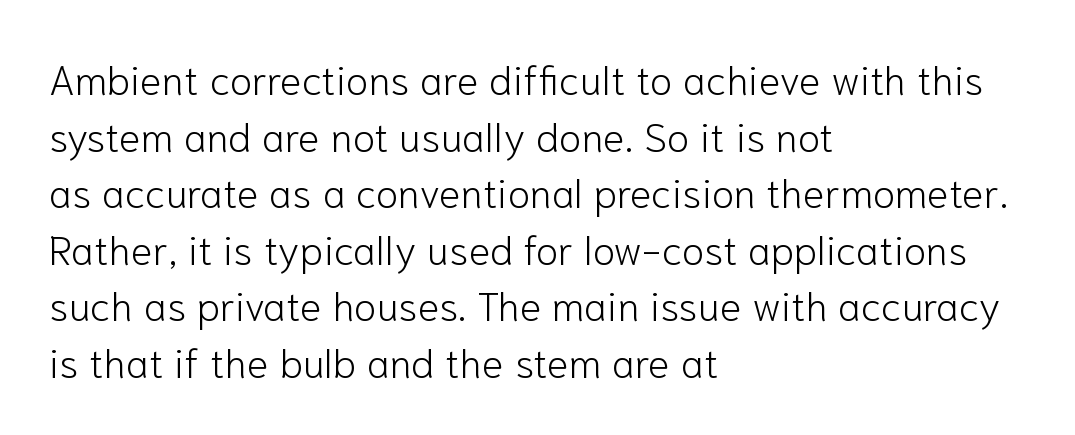
{"serif": "no", "italic": "no", "bold": "no", "weight": "light", "width": "normal", "stroke_contrast": "low", "x_height": "medium", "monospaced": "no", "underline": "no", "align": "left", "line_spacing": "normal", "line_spacing_ratio": 1.38, "letter_spacing": "normal", "letter_spacing_em": 0.0, "glyph_px": 41}
